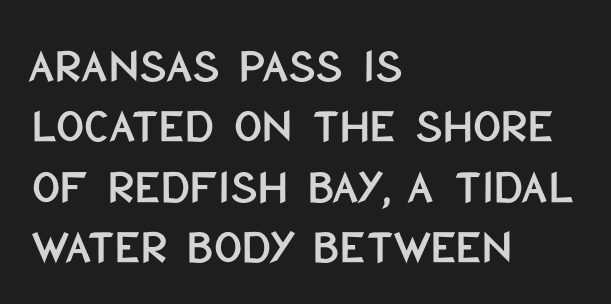
Q: Is the text italic (slanted)? A: No, it is upright.
Q: Is the typeface a serif or a sans-serif typeface? A: Sans-serif.
Q: Is the text underlined? A: No.
Q: How is the paragraph aligned? A: Left-aligned.
Q: Is the spacing between letters normal or unusually wide? A: Normal.
Q: Width (condensed, normal, or wide)? A: Condensed.
Q: Stroke contrast? A: Low.
Q: x-height? A: Large.
Q: Monospaced? A: No.
